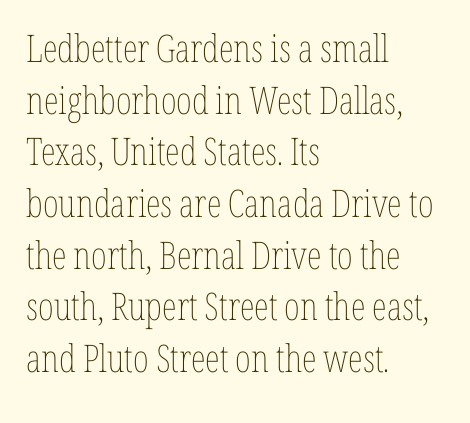
Here the designer chose a conventional face with non-uniform glyph widths. The baseline area is clear. Vertical stems look standard width or narrower in stroke. The axis of the letterforms is exactly vertical. Inter-character spacing is left at the font's built-in metrics.
